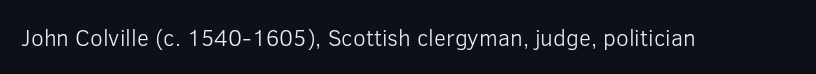
The type is set solid horizontally, with unmodified tracking. Words float on clear page, feet unadorned. A quiet, ordinary-to-light weight characterises the typeface. The type sits square on the baseline with zero lean.
